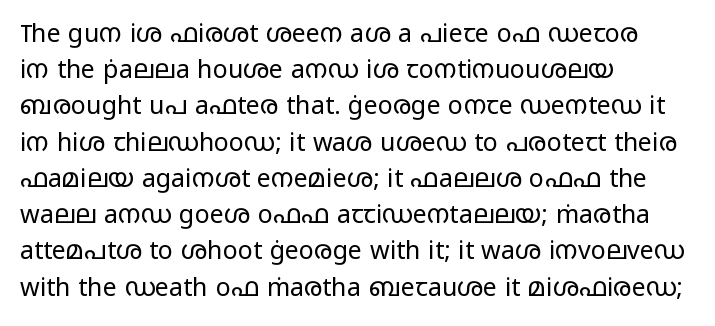
{"italic": "no", "bold": "no", "underline": "no", "align": "left", "line_spacing": "normal", "line_spacing_ratio": 1.45, "letter_spacing": "normal", "letter_spacing_em": 0.0, "glyph_px": 25}
